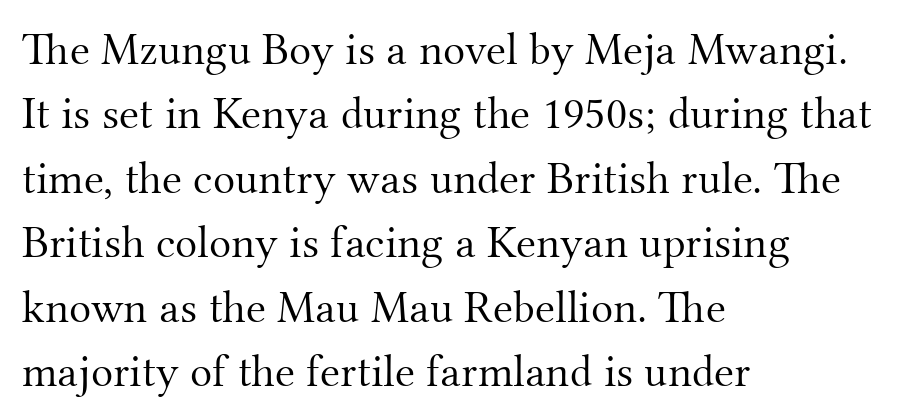
Q: Is the text bold? A: No.
Q: Is the text italic (slanted)? A: No, it is upright.
Q: Is the typeface a serif or a sans-serif typeface? A: Serif.
Q: Is the text underlined? A: No.
Q: How is the paragraph aligned? A: Left-aligned.
Q: Is the spacing between letters normal or unusually wide? A: Normal.
Q: Is the spacing between lines tight, normal or loose? A: Normal.
Q: Width (condensed, normal, or wide)? A: Normal.
Q: Stroke contrast? A: Medium.
Q: x-height? A: Small.
Q: Monospaced? A: No.
